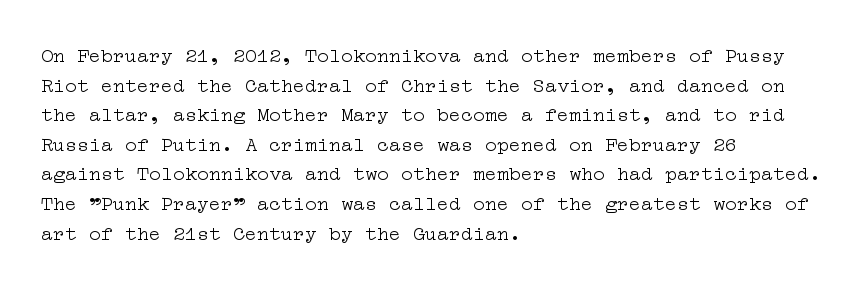
{"italic": "no", "bold": "no", "underline": "no", "align": "left", "line_spacing": "normal", "line_spacing_ratio": 1.48, "letter_spacing": "normal", "letter_spacing_em": 0.0, "glyph_px": 20}
